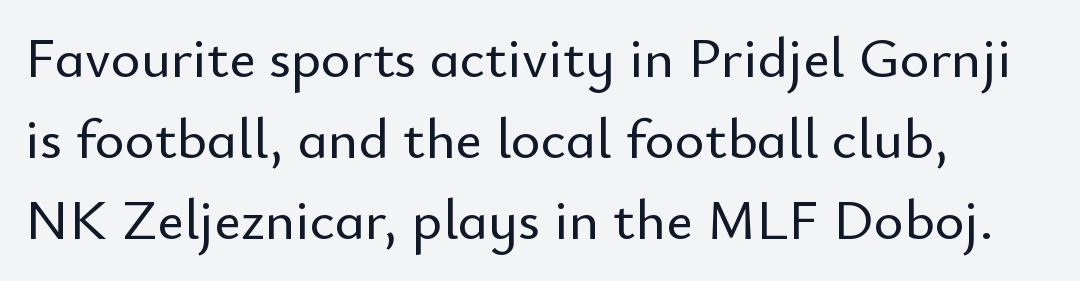
Q: Is the text italic (slanted)? A: No, it is upright.
Q: Is the typeface a serif or a sans-serif typeface? A: Sans-serif.
Q: Is the text underlined? A: No.
Q: How is the paragraph aligned? A: Left-aligned.
Q: Is the spacing between letters normal or unusually wide? A: Normal.
Q: Is the spacing between lines tight, normal or loose? A: Normal.
Q: Width (condensed, normal, or wide)? A: Normal.
Q: Stroke contrast? A: Low.
Q: x-height? A: Small.
Q: Monospaced? A: No.
